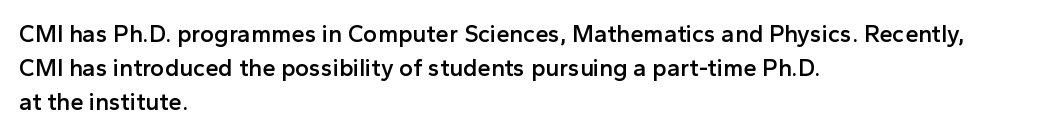
Q: Is the text bold? A: Semi-bold.
Q: Is the text italic (slanted)? A: No, it is upright.
Q: Is the text underlined? A: No.
Q: How is the paragraph aligned? A: Left-aligned.
Q: Is the spacing between letters normal or unusually wide? A: Normal.
Q: Is the spacing between lines tight, normal or loose? A: Normal.
